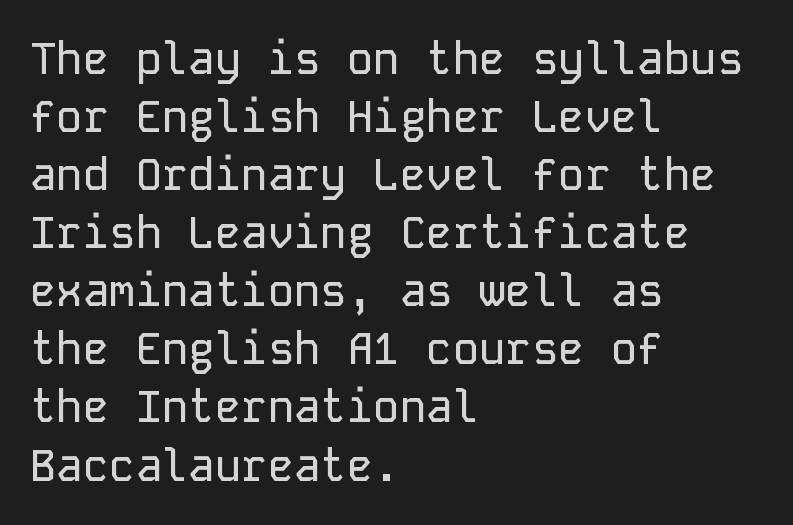
Q: Is the text italic (slanted)? A: No, it is upright.
Q: Is the typeface a serif or a sans-serif typeface? A: Sans-serif.
Q: Is the text underlined? A: No.
Q: How is the paragraph aligned? A: Left-aligned.
Q: Is the spacing between letters normal or unusually wide? A: Normal.
Q: Is the spacing between lines tight, normal or loose? A: Normal.
Q: Width (condensed, normal, or wide)? A: Normal.
Q: Stroke contrast? A: Low.
Q: x-height? A: Medium.
Q: Monospaced? A: Yes.
